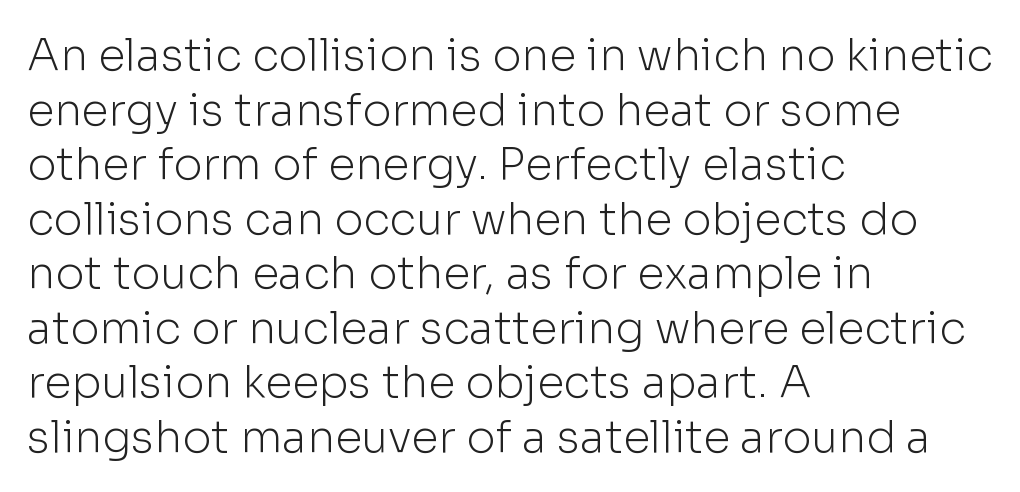
Q: Is the text bold? A: No.
Q: Is the text italic (slanted)? A: No, it is upright.
Q: Is the typeface a serif or a sans-serif typeface? A: Sans-serif.
Q: Is the text underlined? A: No.
Q: How is the paragraph aligned? A: Left-aligned.
Q: Is the spacing between letters normal or unusually wide? A: Normal.
Q: Width (condensed, normal, or wide)? A: Normal.
Q: Stroke contrast? A: Low.
Q: x-height? A: Medium.
Q: Monospaced? A: No.
